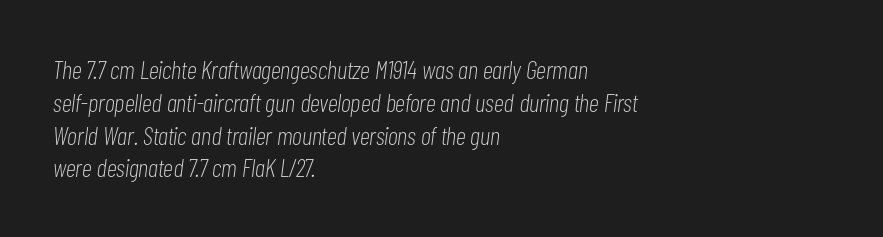
Q: Is the text bold? A: No.
Q: Is the text italic (slanted)? A: Yes, it leans right by about 7 degrees.
Q: Is the text underlined? A: No.
Q: How is the paragraph aligned? A: Left-aligned.
Q: Is the spacing between letters normal or unusually wide? A: Normal.
Q: Is the spacing between lines tight, normal or loose? A: Normal.
